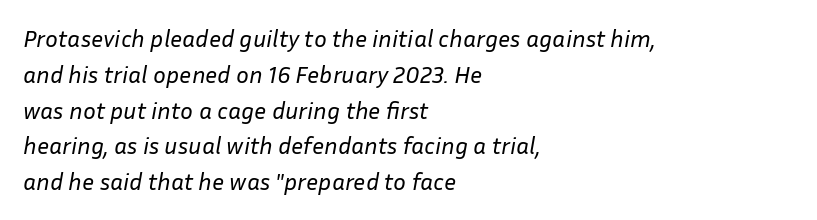
Q: Is the text bold? A: No.
Q: Is the text italic (slanted)? A: Yes, it leans right by about 10 degrees.
Q: Is the text underlined? A: No.
Q: How is the paragraph aligned? A: Left-aligned.
Q: Is the spacing between letters normal or unusually wide? A: Normal.
Q: Is the spacing between lines tight, normal or loose? A: Normal.
